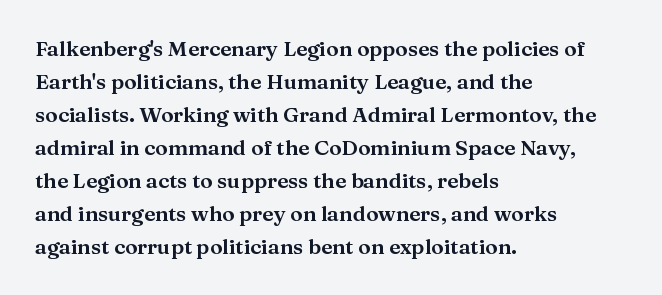
The image shows 21 px text type, upright; set left-aligned, normal line spacing (1.57x), normal letter spacing, not underlined.
